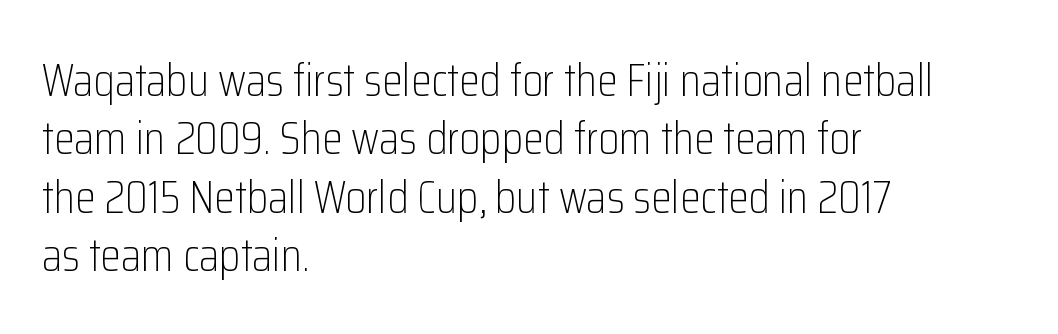
{"serif": "no", "italic": "no", "bold": "no", "weight": "light", "width": "condensed", "stroke_contrast": "low", "x_height": "medium", "monospaced": "no", "underline": "no", "align": "left", "line_spacing_ratio": 1.24, "letter_spacing": "normal", "letter_spacing_em": 0.0, "glyph_px": 47}
